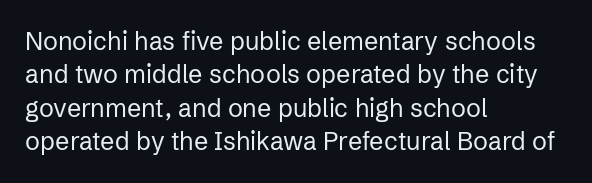
Notice how the stems are strictly vertical — no italics here. Clear beneath every line of the passage. Compared with typical paragraphs, the rows here are spaced about the same. The letters look calm and open, with moderate or lighter stems. Spacing between characters is what you'd get straight out of the box.
